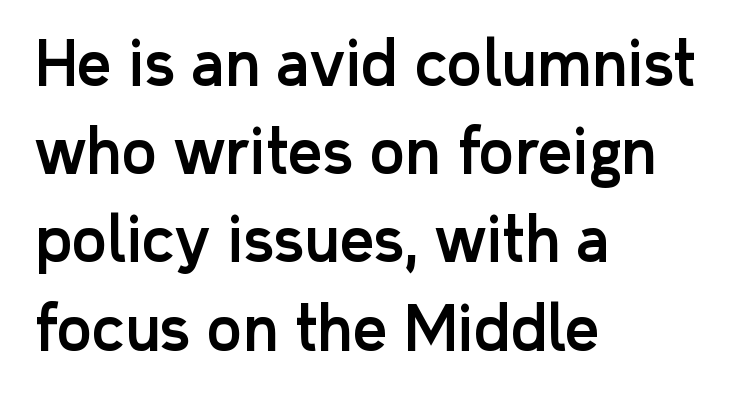
Q: Is the text italic (slanted)? A: No, it is upright.
Q: Is the typeface a serif or a sans-serif typeface? A: Sans-serif.
Q: Is the text underlined? A: No.
Q: How is the paragraph aligned? A: Left-aligned.
Q: Is the spacing between letters normal or unusually wide? A: Normal.
Q: Is the spacing between lines tight, normal or loose? A: Normal.
Q: Width (condensed, normal, or wide)? A: Normal.
Q: Stroke contrast? A: Low.
Q: x-height? A: Medium.
Q: Monospaced? A: No.
